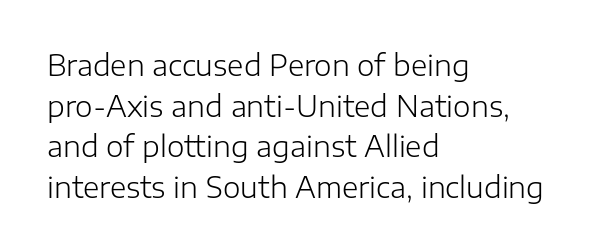
Q: Is the text bold? A: No.
Q: Is the text italic (slanted)? A: No, it is upright.
Q: Is the typeface a serif or a sans-serif typeface? A: Sans-serif.
Q: Is the text underlined? A: No.
Q: How is the paragraph aligned? A: Left-aligned.
Q: Is the spacing between letters normal or unusually wide? A: Normal.
Q: Is the spacing between lines tight, normal or loose? A: Normal.
Q: Width (condensed, normal, or wide)? A: Normal.
Q: Stroke contrast? A: Low.
Q: x-height? A: Medium.
Q: Monospaced? A: No.
